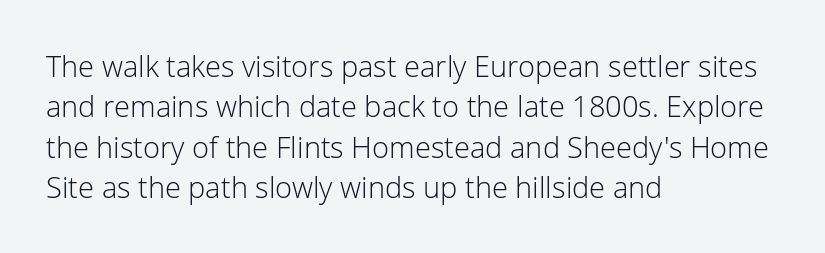
{"serif": "no", "italic": "no", "bold": "no", "weight": "light", "width": "normal", "stroke_contrast": "low", "x_height": "medium", "monospaced": "no", "underline": "no", "align": "left", "line_spacing": "normal", "line_spacing_ratio": 1.39, "letter_spacing": "normal", "letter_spacing_em": 0.0, "glyph_px": 29}
